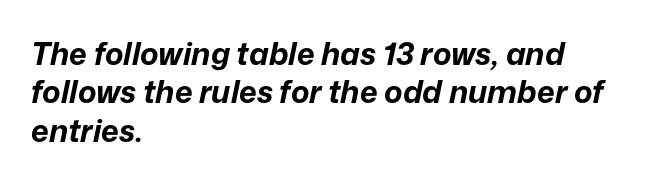
Do the characters align in a grid? No, the font is proportional. Observe the ordinary spacing: letters are neighbours, not strangers. Is the type bold? Yes — the strokes are clearly thick and heavy. Is the type slanted? Yes — the strokes lean at a clear angle. The zone under the glyphs is completely vacant.
